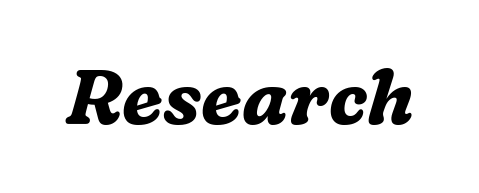
Q: Is the text bold? A: Yes.
Q: Is the text italic (slanted)? A: Yes, it leans right by about 16 degrees.
Q: Is the typeface a serif or a sans-serif typeface? A: Serif.
Q: Is the text underlined? A: No.
Q: Is the spacing between letters normal or unusually wide? A: Normal.
Q: Width (condensed, normal, or wide)? A: Normal.
Q: Stroke contrast? A: Medium.
Q: x-height? A: Medium.
Q: Monospaced? A: No.
